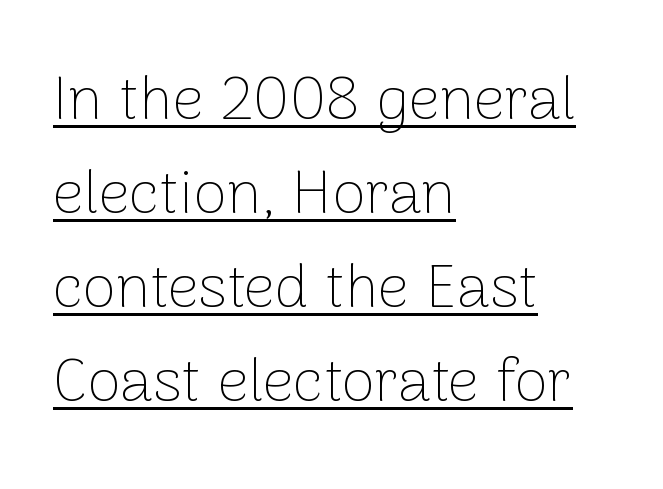
{"serif": "no", "italic": "no", "bold": "no", "weight": "thin", "width": "normal", "stroke_contrast": "low", "x_height": "medium", "monospaced": "no", "underline": "yes", "align": "left", "line_spacing": "normal", "line_spacing_ratio": 1.54, "letter_spacing": "normal", "letter_spacing_em": 0.0, "glyph_px": 61}
